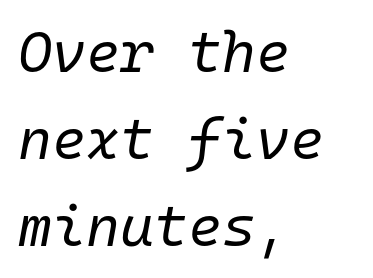
Q: Is the text bold? A: No.
Q: Is the text italic (slanted)? A: Yes, it leans right by about 10 degrees.
Q: Is the text underlined? A: No.
Q: How is the paragraph aligned? A: Left-aligned.
Q: Is the spacing between letters normal or unusually wide? A: Normal.
Q: Is the spacing between lines tight, normal or loose? A: Normal.
Q: Width (condensed, normal, or wide)? A: Normal.
Q: Stroke contrast? A: Low.
Q: x-height? A: Medium.
Q: Monospaced? A: Yes.
